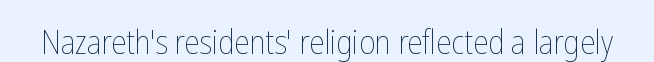
Heft: none added — not bold. The letters stand straight up with perfectly vertical stems. Note the varied advance widths — an 'i' is clearly narrower than an 'm'. Bare-footed words on every line. Tracking here is standard; glyphs follow each other at the usual distance.
